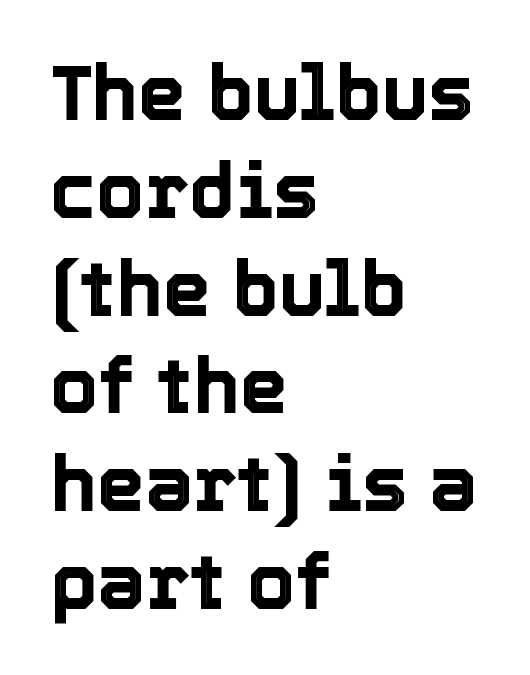
The image shows 77 px text type, upright; set left-aligned, normal line spacing (1.27x), normal letter spacing, not underlined; a medium x-height.
